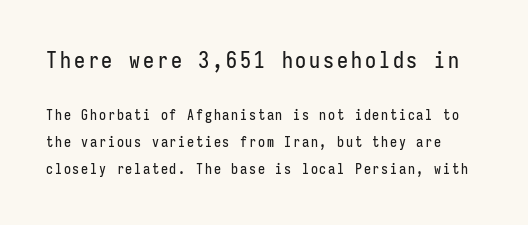
{"italic": "no", "underline": "no", "line_spacing": "loose", "line_spacing_ratio": 1.93, "larger_block": "first", "size_ratio": 1.57, "glyph_px": 22}
